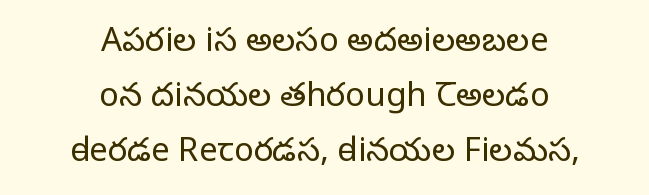
Is there much room between lines? A standard amount, neither cramped nor airy. This is not heavy type; no bold has been used. Serif or sans? Serif — the stroke terminals have little feet. You can tell it's not italic because the verticals are truly vertical. Is this a fixed-width face? No — the glyphs have proportional, varying widths.
